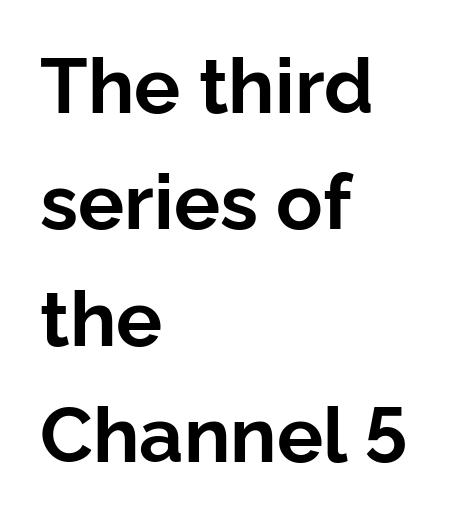
The image shows 77 px bold sans-serif type, upright; set left-aligned, normal line spacing (1.51x), normal letter spacing, not underlined; low stroke contrast and a medium x-height.
